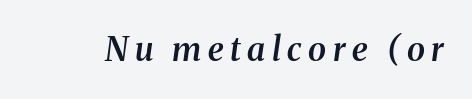
The passage shown is semibold, sitting just below true bold. The tracking reads as deliberately expanded to a designer's eye. A typesetter would mark this as italic. Is this a fixed-width face? No — the glyphs have proportional, varying widths. Words float on clear page, feet unadorned.
